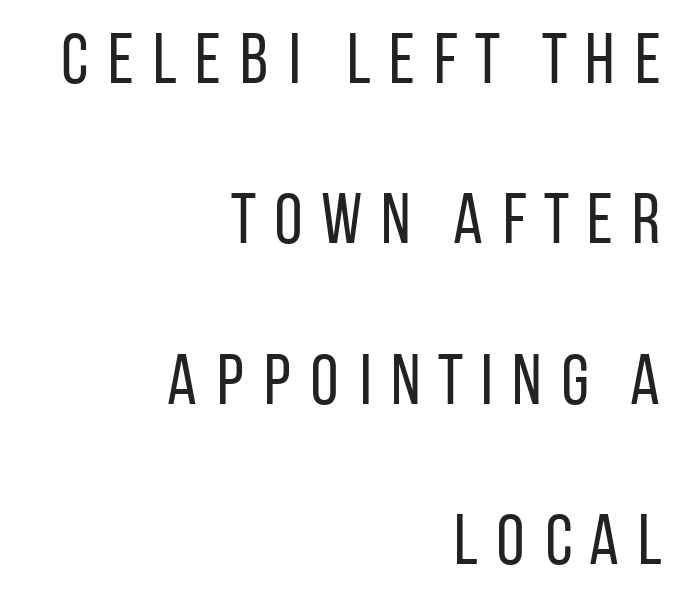
The letters stand upright; this is a roman face. The gap between lines stays unmarked. Serif or sans? Sans — the stroke terminals are bare. The ragged edge is on the left, which tells us the setting is flush right.
